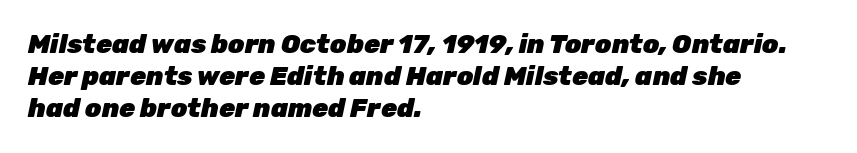
{"italic": "yes", "lean": "right", "slant_degrees": 12, "bold": "yes", "underline": "no", "align": "left", "line_spacing_ratio": 1.24, "letter_spacing": "normal", "letter_spacing_em": 0.0, "glyph_px": 26}
